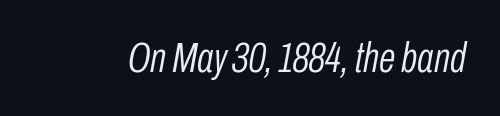
{"italic": "yes", "lean": "right", "slant_degrees": 10, "bold": "no", "weight": "light", "width": "condensed", "stroke_contrast": "low", "x_height": "medium", "monospaced": "no", "underline": "no", "letter_spacing": "normal", "letter_spacing_em": 0.0, "glyph_px": 43}
